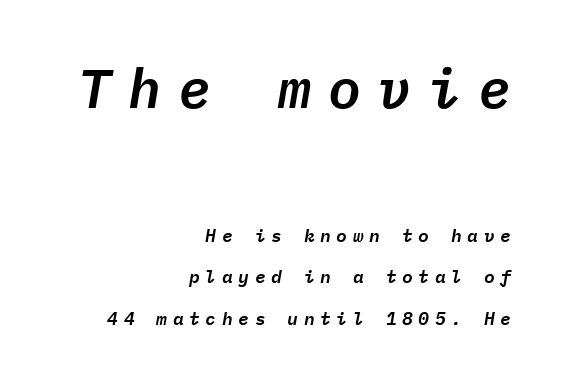
{"italic": "yes", "lean": "right", "slant_degrees": 9, "width": "normal", "stroke_contrast": "low", "x_height": "medium", "monospaced": "yes", "underline": "no", "align": "right", "line_spacing": "loose", "line_spacing_ratio": 2.32, "letter_spacing": "wide", "letter_spacing_em": 0.31, "larger_block": "first", "size_ratio": 3.06, "glyph_px": 55}
